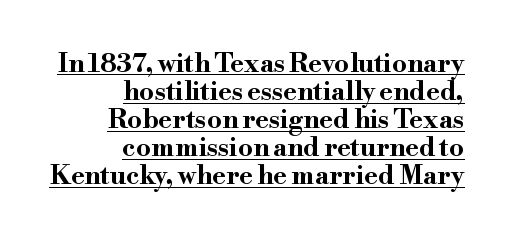
The vertical gap from one line to the next is small. Heft: maximum for text — a bold. Reading down the block, your eye finds every line finishing at a fixed right position. Compared with undecorated copy, this sample adds a rule below the words. The line texture is even and compact thanks to regular tracking. The lettering holds an erect, upright posture throughout.
